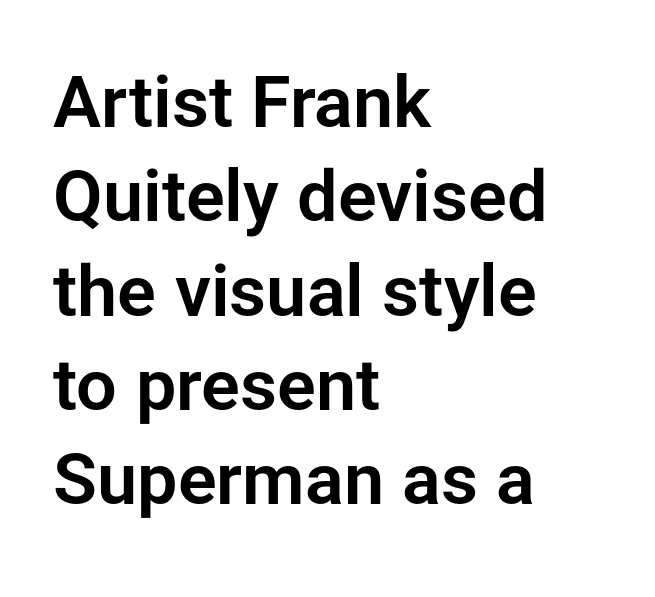
The image shows 72 px sans-serif type, upright; set left-aligned, normal line spacing (1.31x), normal letter spacing, not underlined; low stroke contrast and a medium x-height.
